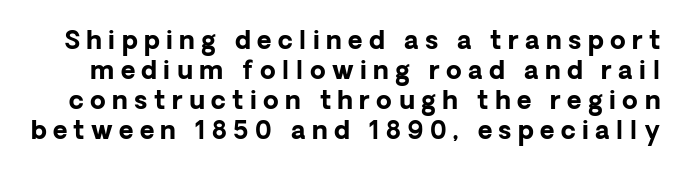
Q: Is the text bold? A: Yes.
Q: Is the text italic (slanted)? A: No, it is upright.
Q: Is the text underlined? A: No.
Q: Is the spacing between letters normal or unusually wide? A: Unusually wide.
